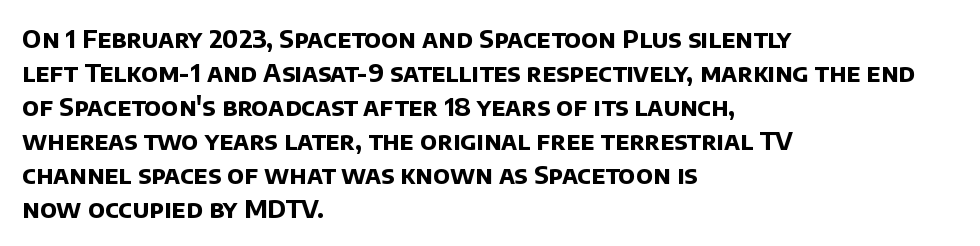
Q: Is the text bold? A: Yes.
Q: Is the text underlined? A: No.
Q: How is the paragraph aligned? A: Left-aligned.
Q: Is the spacing between letters normal or unusually wide? A: Normal.
Q: Is the spacing between lines tight, normal or loose? A: Normal.
